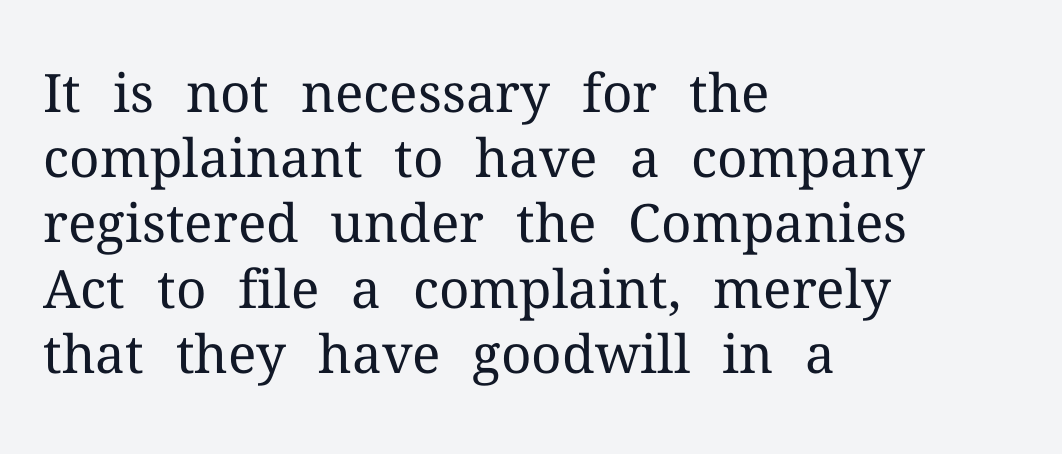
The image shows 53 px regular-weight serif type, upright; set left-aligned, line spacing 1.23x, normal letter spacing, not underlined; medium stroke contrast and a medium x-height.
